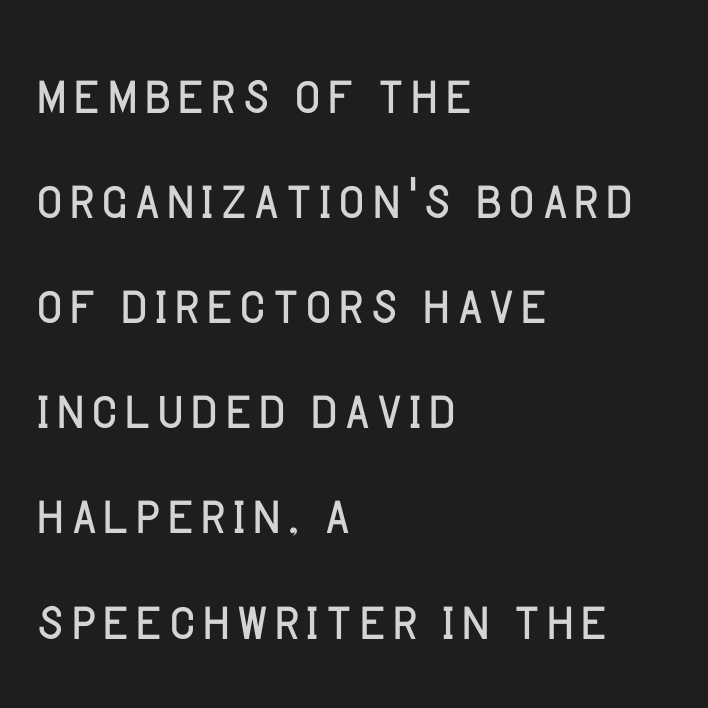
Q: Is the text bold? A: No.
Q: Is the text italic (slanted)? A: No, it is upright.
Q: Is the typeface a serif or a sans-serif typeface? A: Sans-serif.
Q: Is the text underlined? A: No.
Q: How is the paragraph aligned? A: Left-aligned.
Q: Is the spacing between letters normal or unusually wide? A: Normal.
Q: Is the spacing between lines tight, normal or loose? A: Normal.
Q: Width (condensed, normal, or wide)? A: Normal.
Q: Stroke contrast? A: Low.
Q: x-height? A: Large.
Q: Monospaced? A: No.
